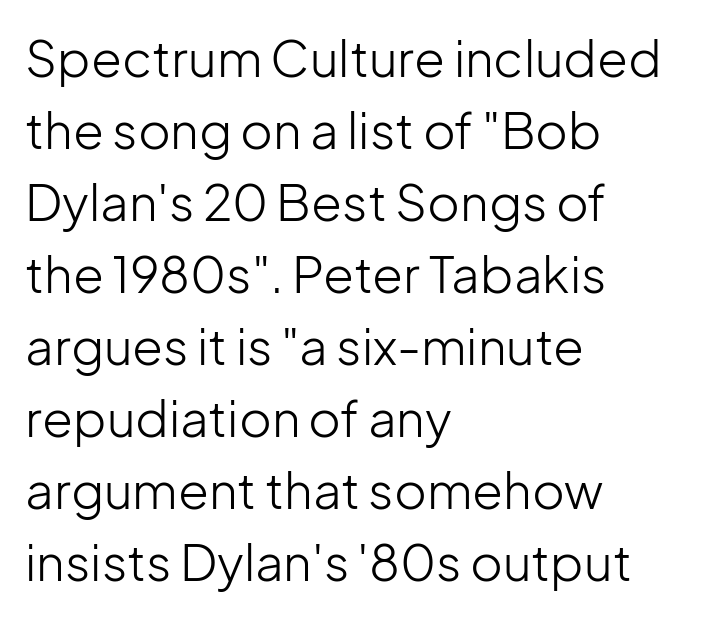
Q: Is the text bold? A: No.
Q: Is the text italic (slanted)? A: No, it is upright.
Q: Is the typeface a serif or a sans-serif typeface? A: Sans-serif.
Q: Is the text underlined? A: No.
Q: How is the paragraph aligned? A: Left-aligned.
Q: Is the spacing between letters normal or unusually wide? A: Normal.
Q: Is the spacing between lines tight, normal or loose? A: Normal.
Q: Width (condensed, normal, or wide)? A: Normal.
Q: Stroke contrast? A: Low.
Q: x-height? A: Medium.
Q: Monospaced? A: No.
